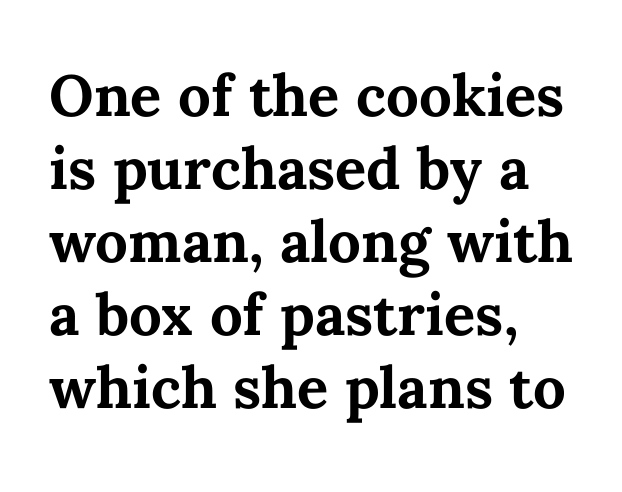
All the whitespace from short lines collects on the right. Rendered with straight, roman letterforms. These lines carry a lot of weight — the face is fully bold. Think of a printed novel: that variable character pitch is what you see here. Reading down the column, the eye jumps a familiar distance to each next line. How are the letters spaced? Ordinarily, with no added tracking.
